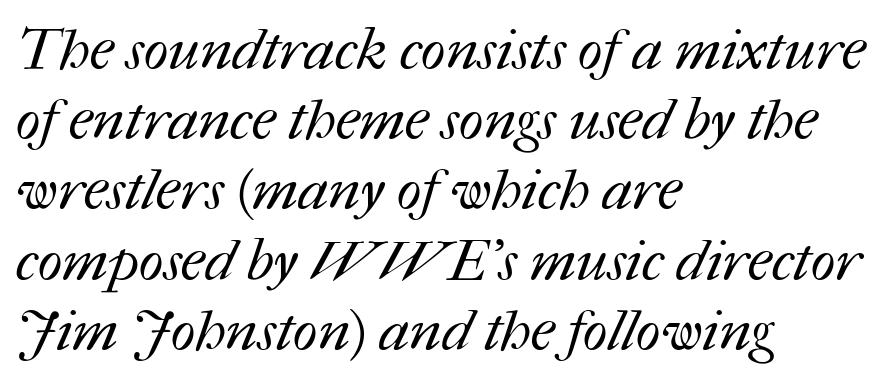
Q: Is the text bold? A: No.
Q: Is the text underlined? A: No.
Q: How is the paragraph aligned? A: Left-aligned.
Q: Is the spacing between letters normal or unusually wide? A: Normal.
Q: Width (condensed, normal, or wide)? A: Normal.
Q: Stroke contrast? A: Medium.
Q: x-height? A: Medium.
Q: Monospaced? A: No.
